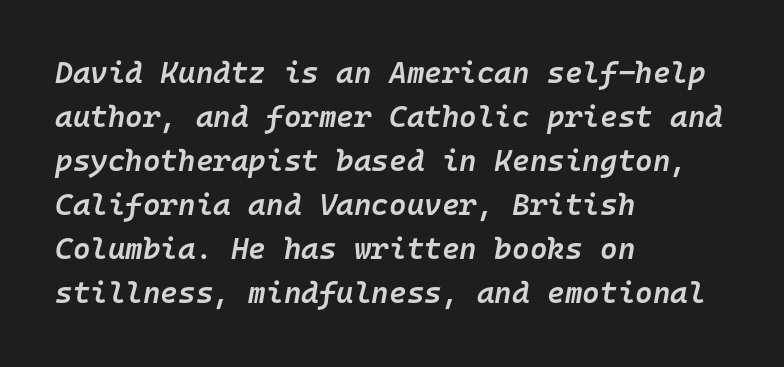
The image shows 30 px semibold type, italic (leaning right), monospaced; set left-aligned, normal line spacing (1.47x), normal letter spacing, not underlined; low stroke contrast and a medium x-height.
